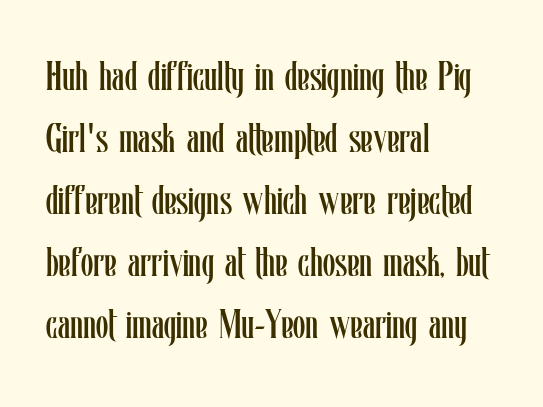
Any mark beneath the type? The region is blank. Normally led — the rows are evenly, conventionally spaced. Vertical stems look standard width or narrower in stroke. This sample has the flowing, uneven cadence of proportional lettering.
